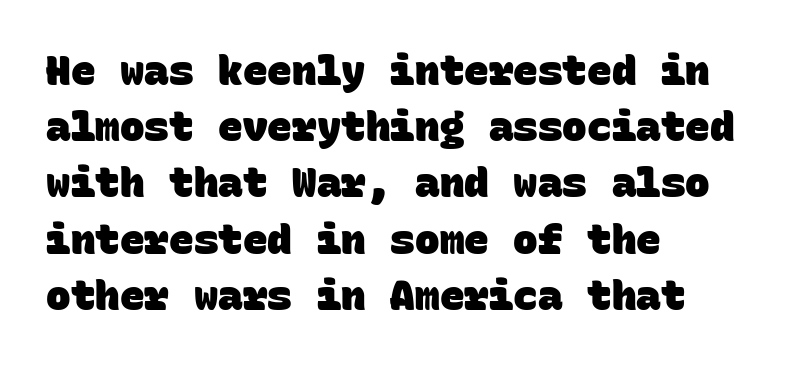
The image shows 41 px heavy sans-serif type, monospaced; set left-aligned, normal line spacing (1.37x), normal letter spacing, not underlined; low stroke contrast and a large x-height.
